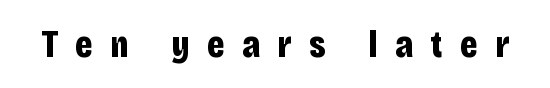
Set as a true bold cut, around the 700 mark. The baseline area is clear. Note the varied advance widths — an 'i' is clearly narrower than an 'm'. Posture: vertical. Short note: letters widely spaced. The letters carry no serifs — their stems end cleanly without finishing strokes.
